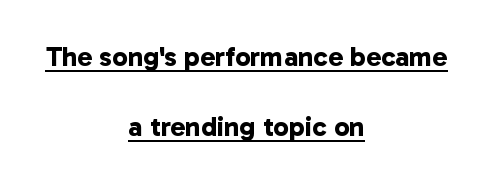
{"serif": "no", "bold": "yes", "weight": "bold", "width": "normal", "stroke_contrast": "low", "x_height": "medium", "monospaced": "no", "underline": "yes", "align": "center", "line_spacing": "loose", "line_spacing_ratio": 2.49, "letter_spacing": "normal", "letter_spacing_em": 0.0, "glyph_px": 28}
